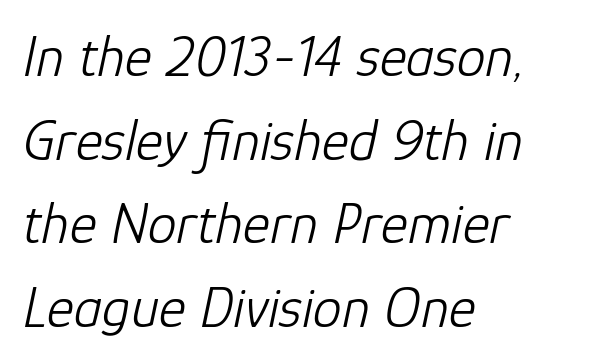
The rag falls on the right side of this text block. Think of a printed novel: that variable character pitch is what you see here. Decoration check: the copy has no underline. On a weight scale, this lands at 450 or below. Observe the lean: these are italic letterforms.
